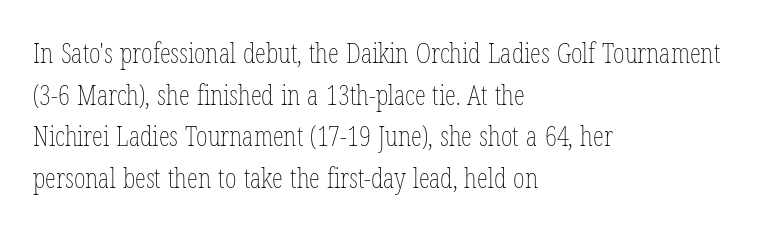
{"italic": "no", "bold": "no", "weight": "thin", "width": "condensed", "stroke_contrast": "low", "x_height": "medium", "monospaced": "no", "underline": "no", "align": "left", "line_spacing": "normal", "line_spacing_ratio": 1.49, "letter_spacing": "normal", "letter_spacing_em": 0.0, "glyph_px": 28}
